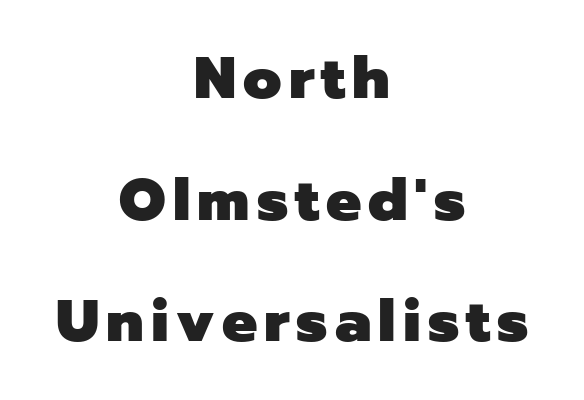
The leading is generous, giving the passage an open texture. This rendering uses center alignment, leaving both contours irregular but symmetric. Beneath every word, the page is bare. Does the weight exceed regular? Yes, all the way to bold. Here the designer chose a conventional face with non-uniform glyph widths. Serifs: no, the terminals of the letterforms are clean.
